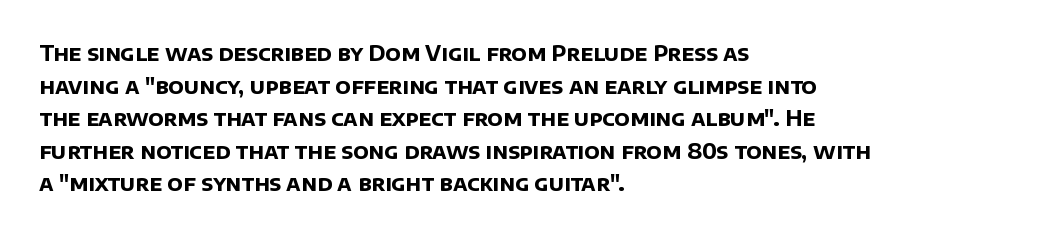
The image shows 21 px bold type; set left-aligned, normal line spacing (1.55x), normal letter spacing, not underlined.
